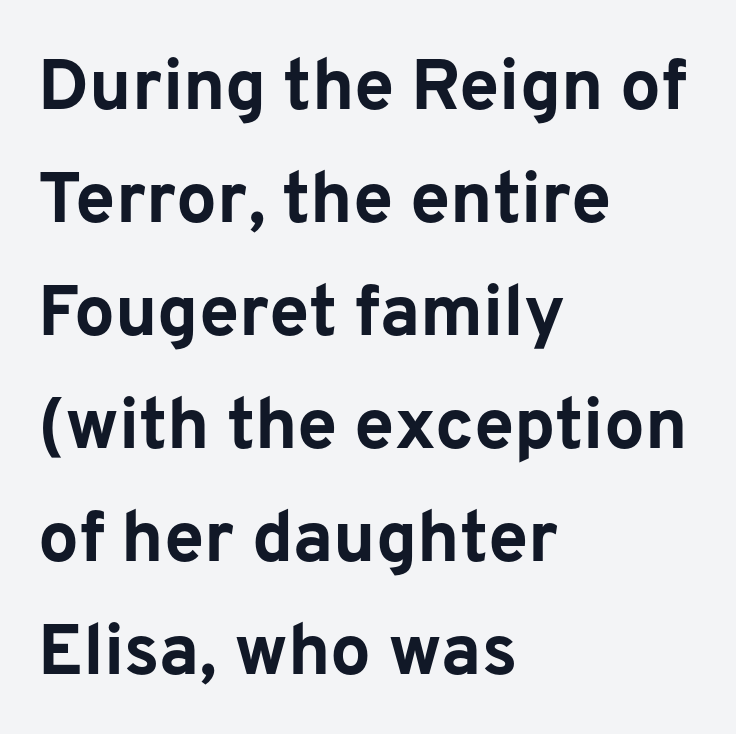
{"serif": "no", "italic": "no", "bold": "yes", "weight": "bold", "width": "normal", "stroke_contrast": "low", "x_height": "medium", "monospaced": "no", "underline": "no", "align": "left", "line_spacing": "normal", "line_spacing_ratio": 1.57, "letter_spacing": "normal", "letter_spacing_em": 0.0, "glyph_px": 72}
